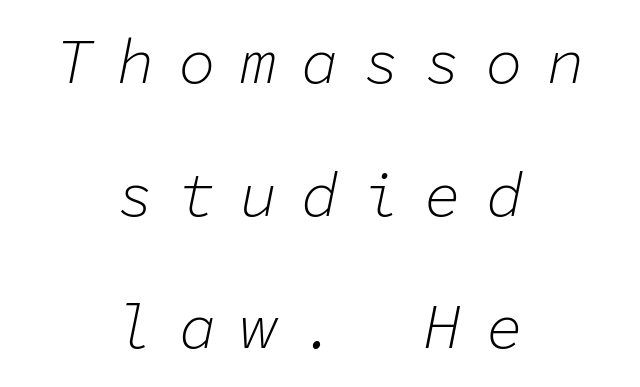
{"italic": "yes", "lean": "right", "slant_degrees": 11, "bold": "no", "weight": "light", "width": "normal", "stroke_contrast": "low", "x_height": "medium", "monospaced": "yes", "underline": "no", "align": "center", "line_spacing": "loose", "line_spacing_ratio": 2.14, "letter_spacing": "wide", "letter_spacing_em": 0.39, "glyph_px": 62}
